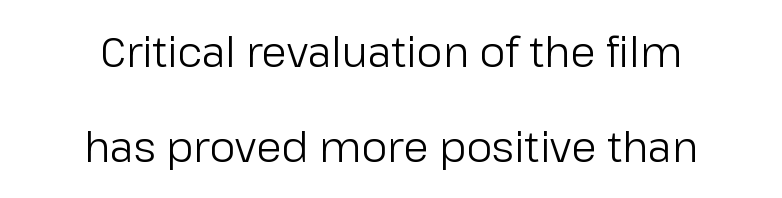
The image shows 41 px regular-weight sans-serif type, upright; set centered, loose line spacing (2.32x), normal letter spacing, not underlined; low stroke contrast and a medium x-height.
